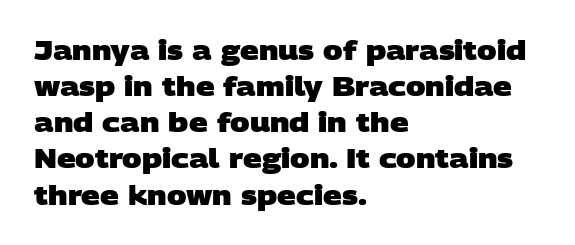
Q: Is the text bold? A: Yes.
Q: Is the text underlined? A: No.
Q: How is the paragraph aligned? A: Left-aligned.
Q: Is the spacing between letters normal or unusually wide? A: Normal.
Q: Is the spacing between lines tight, normal or loose? A: Normal.
